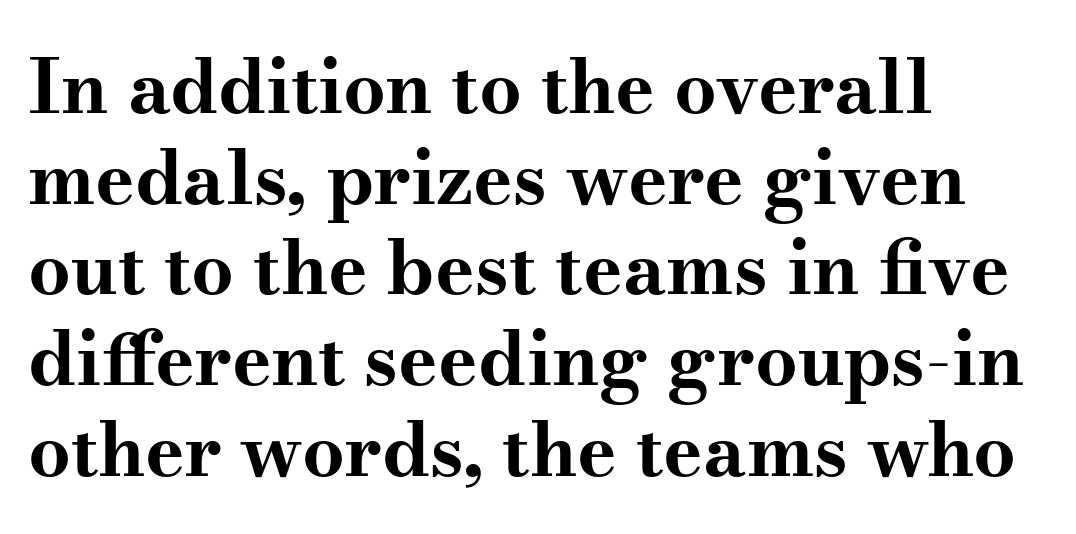
Q: Is the text bold? A: Yes.
Q: Is the text italic (slanted)? A: No, it is upright.
Q: Is the typeface a serif or a sans-serif typeface? A: Serif.
Q: Is the text underlined? A: No.
Q: How is the paragraph aligned? A: Left-aligned.
Q: Is the spacing between letters normal or unusually wide? A: Normal.
Q: Width (condensed, normal, or wide)? A: Wide.
Q: Stroke contrast? A: Medium.
Q: x-height? A: Small.
Q: Monospaced? A: No.
